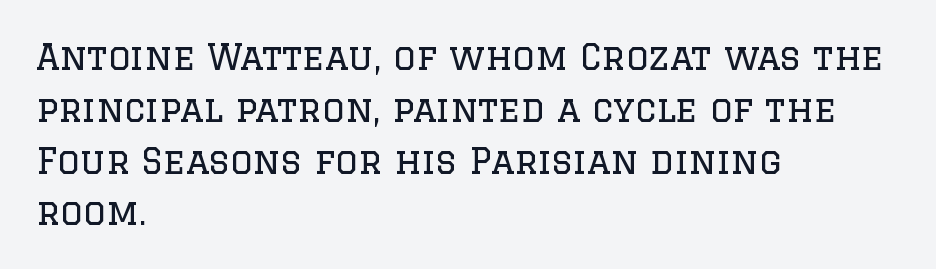
The image shows 35 px regular-weight serif type, upright; set left-aligned, normal line spacing (1.48x), normal letter spacing, not underlined; low stroke contrast and a large x-height.
